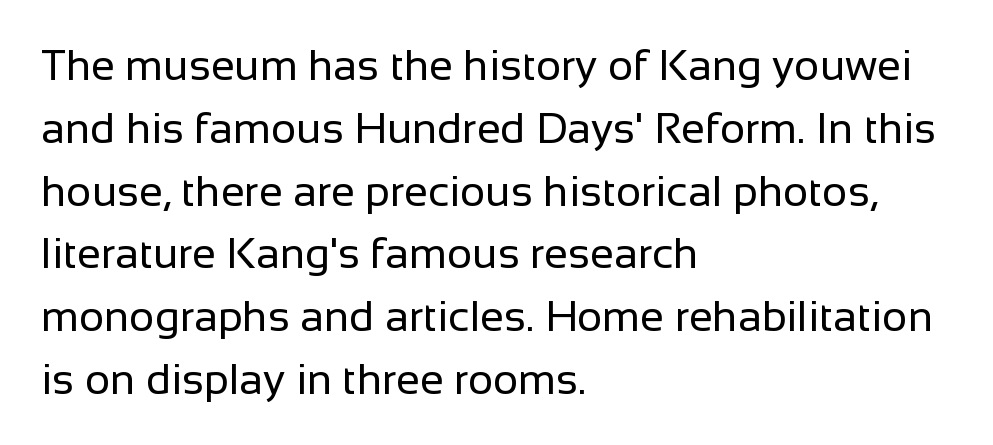
Q: Is the text bold? A: No.
Q: Is the text italic (slanted)? A: No, it is upright.
Q: Is the typeface a serif or a sans-serif typeface? A: Sans-serif.
Q: Is the text underlined? A: No.
Q: How is the paragraph aligned? A: Left-aligned.
Q: Is the spacing between letters normal or unusually wide? A: Normal.
Q: Is the spacing between lines tight, normal or loose? A: Normal.
Q: Width (condensed, normal, or wide)? A: Normal.
Q: Stroke contrast? A: Low.
Q: x-height? A: Medium.
Q: Monospaced? A: No.
